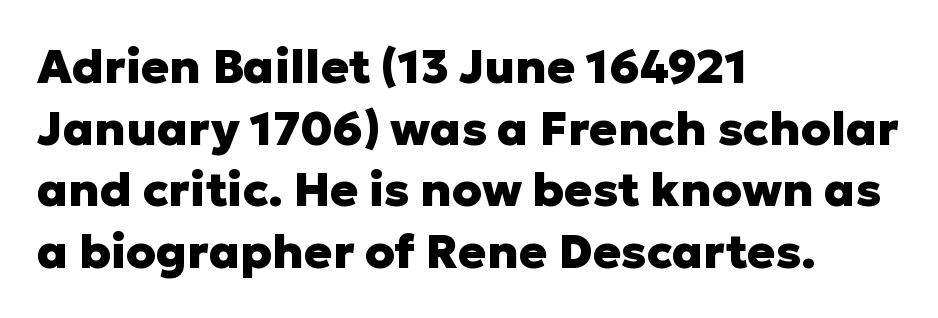
Q: Is the text bold? A: Yes.
Q: Is the text italic (slanted)? A: No, it is upright.
Q: Is the typeface a serif or a sans-serif typeface? A: Sans-serif.
Q: Is the text underlined? A: No.
Q: How is the paragraph aligned? A: Left-aligned.
Q: Is the spacing between letters normal or unusually wide? A: Normal.
Q: Is the spacing between lines tight, normal or loose? A: Normal.
Q: Width (condensed, normal, or wide)? A: Normal.
Q: Stroke contrast? A: Low.
Q: x-height? A: Medium.
Q: Monospaced? A: No.
